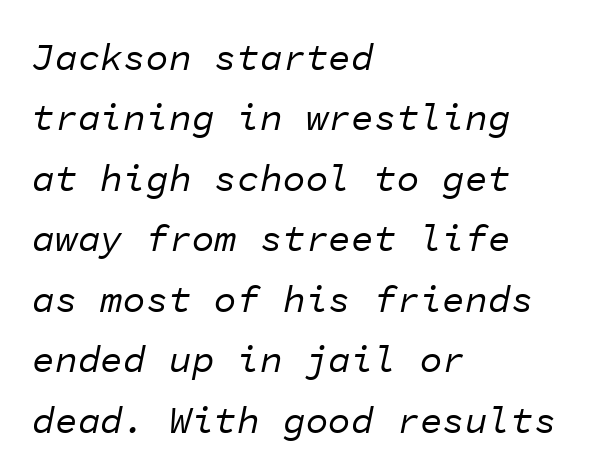
These lines sit exactly where default settings would place them. The letters march in equal steps, a hallmark of fixed-pitch type. Default kerning and tracking; the words read as compact shapes. The weight would be labelled regular, book, light, or lighter still.
